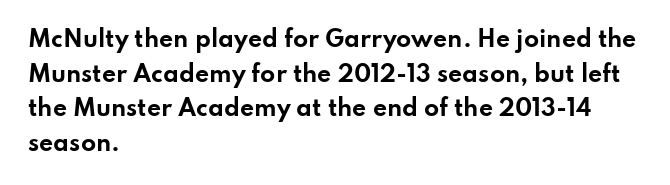
This sample uses an upright cut, with every glyph sitting square on the baseline. Whoever set this chose a conventional vertical rhythm. Students, note that the glyphs here touch the page at normal intervals. Strokes here are thick enough to call this a true bold.
